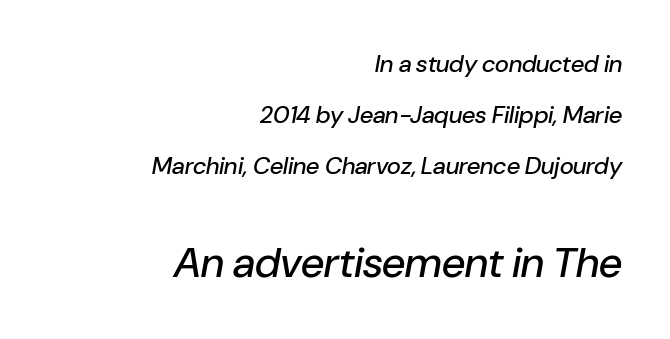
The image shows 42 px text type, italic (leaning right); set right-aligned, loose line spacing (2.13x), normal letter spacing, not underlined; the second (bottom) block is 1.75x larger; low stroke contrast and a medium x-height.
